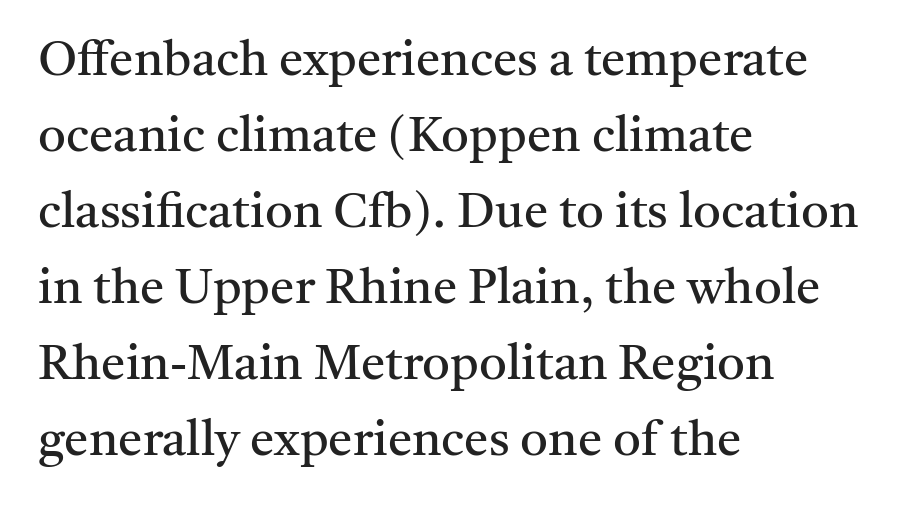
{"serif": "yes", "italic": "no", "bold": "no", "weight": "regular", "width": "normal", "stroke_contrast": "medium", "x_height": "medium", "monospaced": "no", "underline": "no", "align": "left", "line_spacing": "normal", "line_spacing_ratio": 1.55, "letter_spacing": "normal", "letter_spacing_em": 0.0, "glyph_px": 49}
